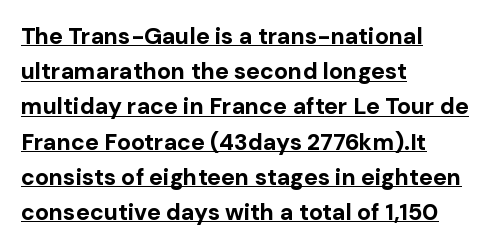
Q: Is the text bold? A: Yes.
Q: Is the text italic (slanted)? A: No, it is upright.
Q: Is the text underlined? A: Yes.
Q: How is the paragraph aligned? A: Left-aligned.
Q: Is the spacing between letters normal or unusually wide? A: Normal.
Q: Is the spacing between lines tight, normal or loose? A: Normal.
